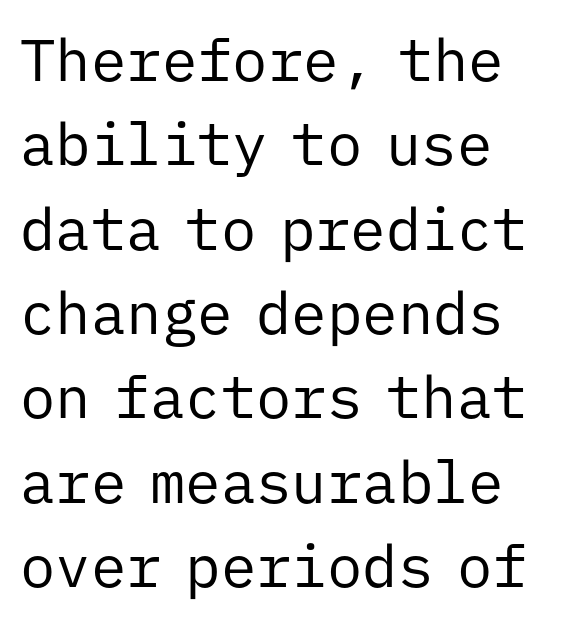
Q: Is the text bold? A: No.
Q: Is the text italic (slanted)? A: No, it is upright.
Q: Is the typeface a serif or a sans-serif typeface? A: Sans-serif.
Q: Is the text underlined? A: No.
Q: How is the paragraph aligned? A: Left-aligned.
Q: Is the spacing between letters normal or unusually wide? A: Normal.
Q: Is the spacing between lines tight, normal or loose? A: Normal.
Q: Width (condensed, normal, or wide)? A: Normal.
Q: Stroke contrast? A: Low.
Q: x-height? A: Medium.
Q: Monospaced? A: Yes.
